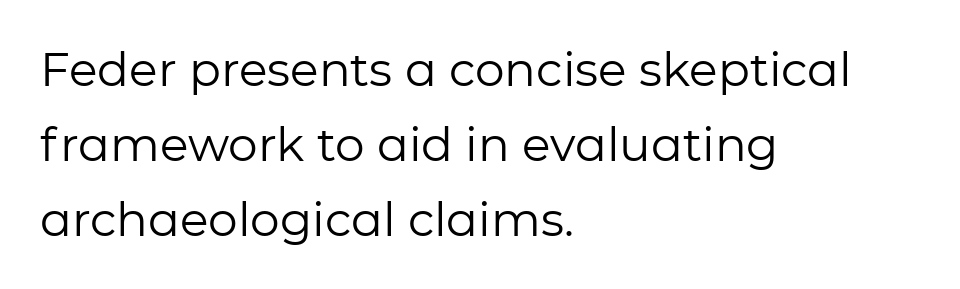
Grotesque or geometric, the face here clearly has no serifs. Descenders hang freely into open space. Line starts are locked; line ends wander. Notice how the stems are strictly vertical — no italics here. A quiet, ordinary-to-light weight characterises the typeface. Letter spacing: default.
